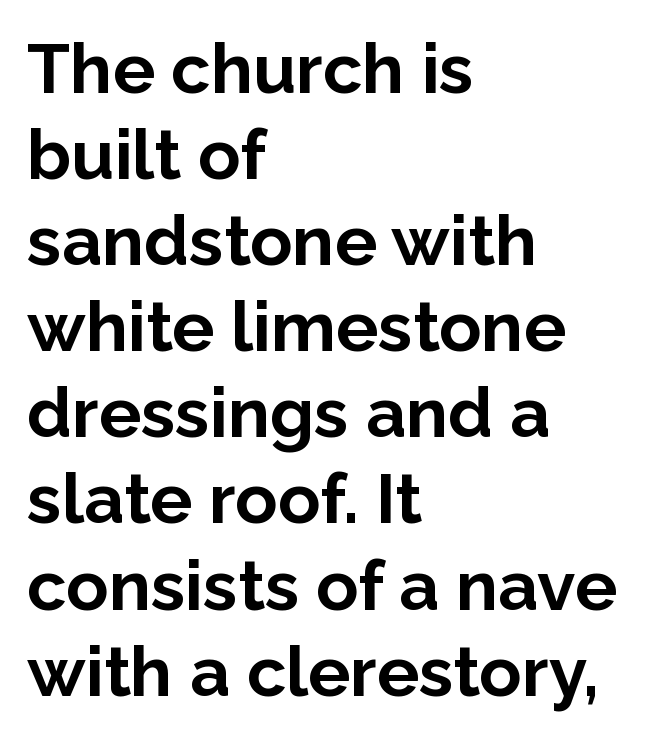
The sample has been set heavy, in full bold. Note: no serifs on the glyphs. The rendering uses natural spacing where letterforms have individual widths. Is there any slant? The stems are plumb. Students, note that the glyphs here touch the page at normal intervals. Check the space under the baseline: it is left empty.
